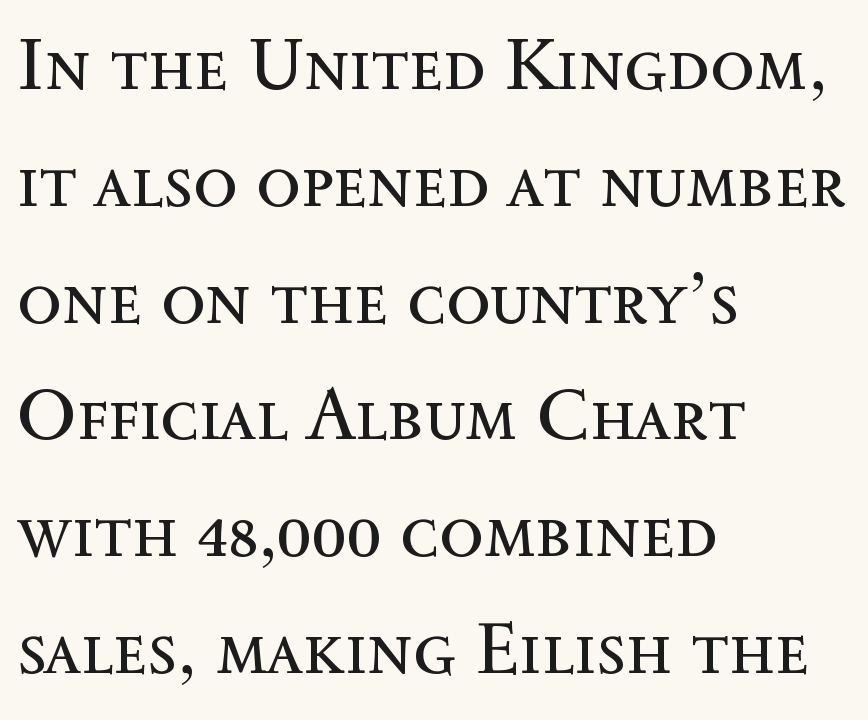
Q: Is the text bold? A: No.
Q: Is the text italic (slanted)? A: No, it is upright.
Q: Is the text underlined? A: No.
Q: How is the paragraph aligned? A: Left-aligned.
Q: Is the spacing between letters normal or unusually wide? A: Normal.
Q: Is the spacing between lines tight, normal or loose? A: Normal.
Q: Width (condensed, normal, or wide)? A: Normal.
Q: x-height? A: Medium.
Q: Monospaced? A: No.
